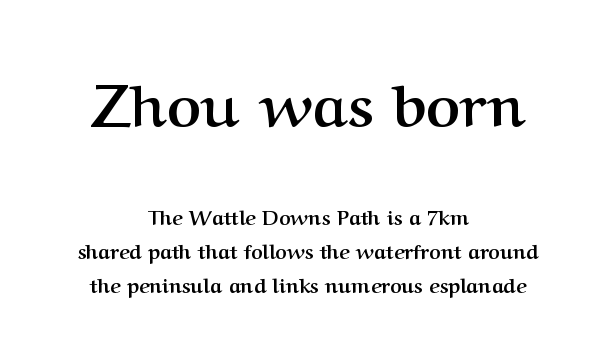
{"serif": "yes", "italic": "no", "bold": "yes", "weight": "semibold", "width": "normal", "stroke_contrast": "medium", "x_height": "medium", "monospaced": "no", "underline": "no", "align": "center", "line_spacing": "normal", "line_spacing_ratio": 1.68, "letter_spacing": "normal", "letter_spacing_em": 0.0, "larger_block": "first", "size_ratio": 2.95, "glyph_px": 59}
